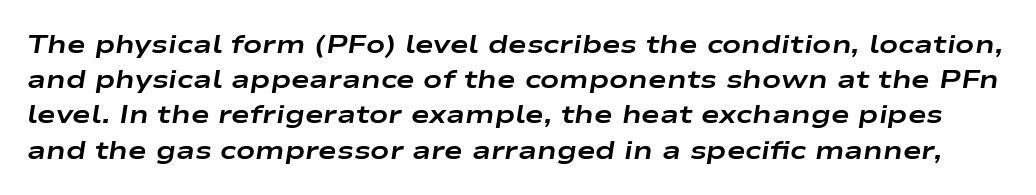
Words float on clear page, feet unadorned. Vertical spacing — default. The letters sit at their default tracking, neither squeezed nor spread. Heft: maximum for text — a bold. Slant detected: the letters are inclined.
